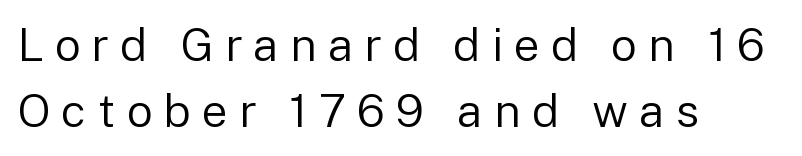
The image shows 46 px regular-weight sans-serif type, upright; set left-aligned, normal line spacing (1.44x), unusually wide letter spacing (+0.24 em), not underlined; low stroke contrast and a medium x-height.
